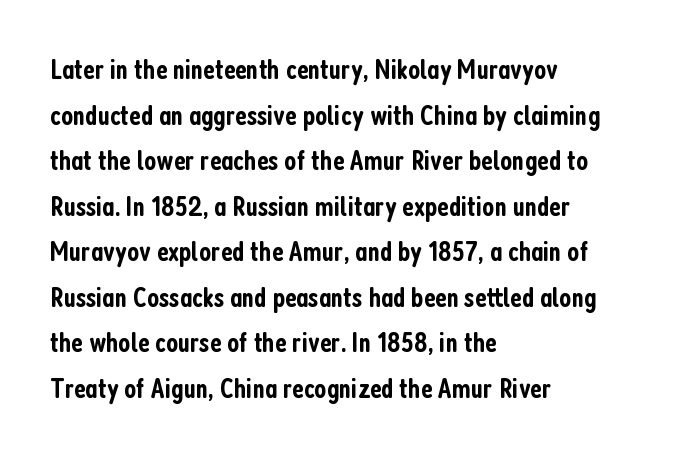
Q: Is the text bold? A: Semi-bold.
Q: Is the text italic (slanted)? A: No, it is upright.
Q: Is the typeface a serif or a sans-serif typeface? A: Sans-serif.
Q: Is the text underlined? A: No.
Q: How is the paragraph aligned? A: Left-aligned.
Q: Is the spacing between letters normal or unusually wide? A: Normal.
Q: Is the spacing between lines tight, normal or loose? A: Normal.
Q: Width (condensed, normal, or wide)? A: Condensed.
Q: Stroke contrast? A: Low.
Q: x-height? A: Medium.
Q: Monospaced? A: No.
